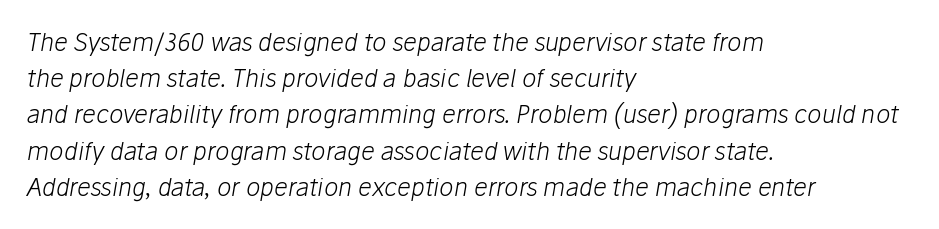
The image shows 24 px text type, italic (leaning right); set left-aligned, normal line spacing (1.51x), normal letter spacing, not underlined.
